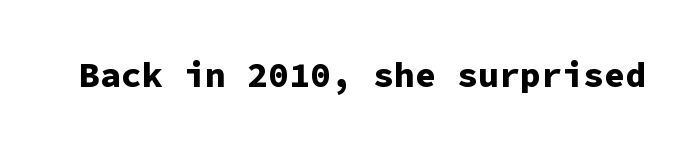
Q: Is the text bold? A: Yes.
Q: Is the text italic (slanted)? A: No, it is upright.
Q: Is the typeface a serif or a sans-serif typeface? A: Sans-serif.
Q: Is the text underlined? A: No.
Q: Is the spacing between letters normal or unusually wide? A: Normal.
Q: Width (condensed, normal, or wide)? A: Normal.
Q: Stroke contrast? A: Low.
Q: x-height? A: Medium.
Q: Monospaced? A: Yes.
